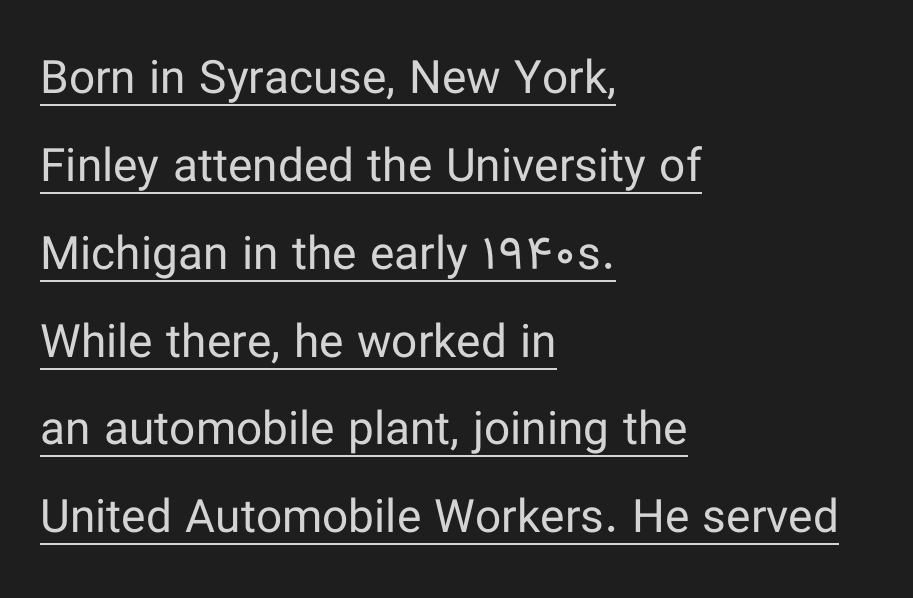
Q: Is the text bold? A: No.
Q: Is the text italic (slanted)? A: No, it is upright.
Q: Is the typeface a serif or a sans-serif typeface? A: Sans-serif.
Q: Is the text underlined? A: Yes.
Q: How is the paragraph aligned? A: Left-aligned.
Q: Is the spacing between letters normal or unusually wide? A: Normal.
Q: Is the spacing between lines tight, normal or loose? A: Loose.
Q: Width (condensed, normal, or wide)? A: Normal.
Q: Stroke contrast? A: Low.
Q: x-height? A: Medium.
Q: Monospaced? A: No.
